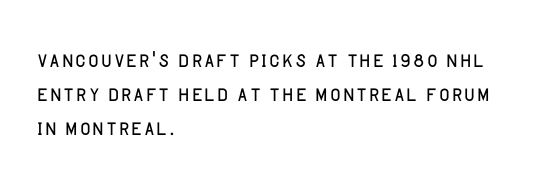
Q: Is the text bold? A: No.
Q: Is the text italic (slanted)? A: No, it is upright.
Q: Is the typeface a serif or a sans-serif typeface? A: Sans-serif.
Q: Is the text underlined? A: No.
Q: How is the paragraph aligned? A: Left-aligned.
Q: Is the spacing between letters normal or unusually wide? A: Normal.
Q: Width (condensed, normal, or wide)? A: Normal.
Q: Stroke contrast? A: Low.
Q: x-height? A: Large.
Q: Monospaced? A: No.
